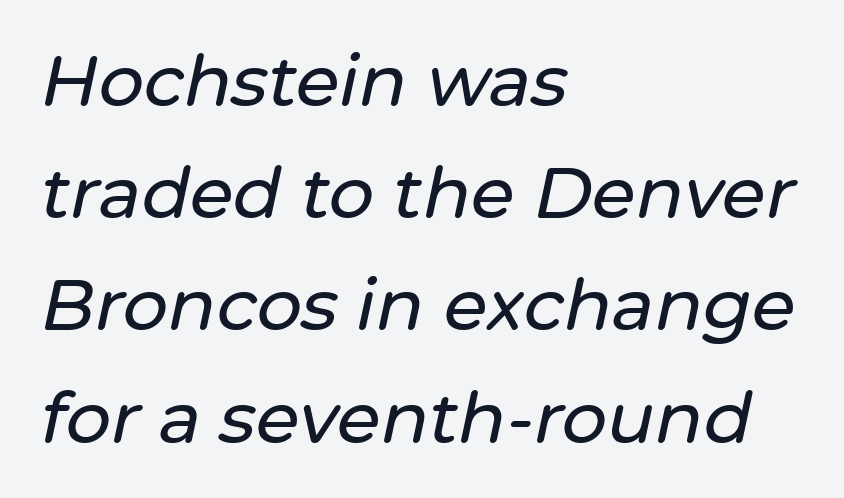
{"italic": "yes", "lean": "right", "slant_degrees": 12, "width": "normal", "stroke_contrast": "low", "x_height": "medium", "monospaced": "no", "underline": "no", "align": "left", "line_spacing": "normal", "line_spacing_ratio": 1.58, "letter_spacing": "normal", "letter_spacing_em": 0.0, "glyph_px": 71}
